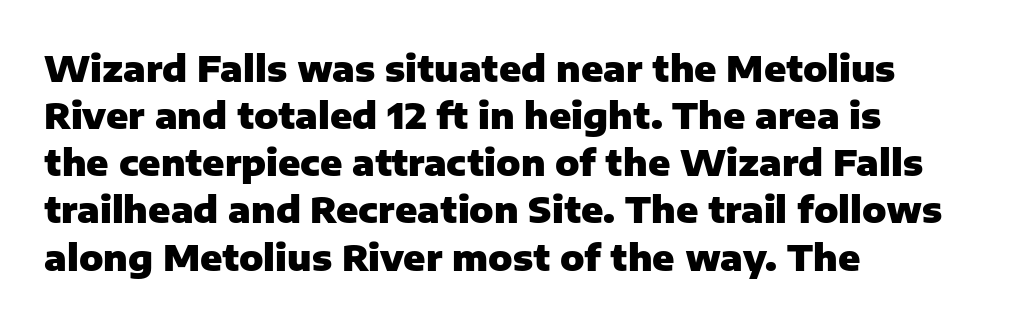
If you drew a line through each stem, it would be perfectly vertical. Chunky letters — that's bold for sure. One glance says typical: line gaps are just what's usual. All the whitespace from short lines collects on the right. Note the varied advance widths — an 'i' is clearly narrower than an 'm'. Default kerning and tracking; the words read as compact shapes.
